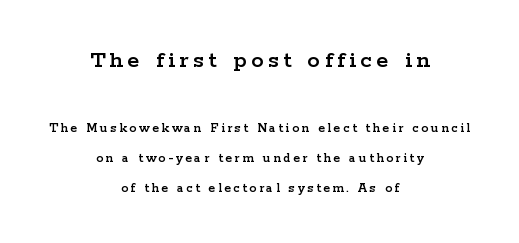
The image shows 25 px text type, upright; set centered, loose line spacing (2.15x), not underlined; the first (top) block is 1.79x larger.
